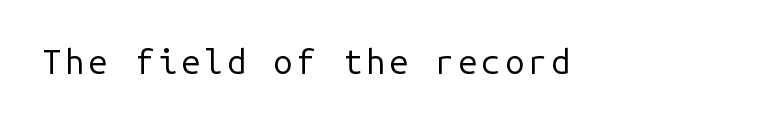
{"serif": "no", "italic": "no", "bold": "no", "weight": "regular", "width": "normal", "stroke_contrast": "low", "x_height": "medium", "monospaced": "yes", "underline": "no", "glyph_px": 34}
